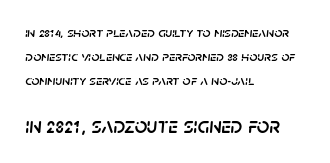
Q: Is the text italic (slanted)? A: Yes, it leans right by about 5 degrees.
Q: Is the text underlined? A: No.
Q: How is the paragraph aligned? A: Left-aligned.
Q: Is the spacing between letters normal or unusually wide? A: Normal.
Q: Which block of text is set in a larger size, the first (top) or the second (bottom)? A: The second (bottom) one.
